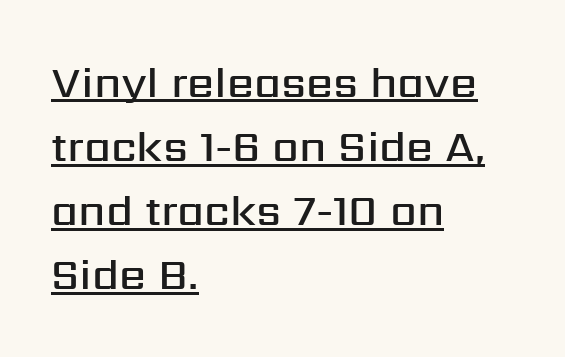
The image shows 43 px semibold sans-serif type, upright; set left-aligned, normal line spacing (1.49x), normal letter spacing, underlined; medium stroke contrast and a medium x-height.
